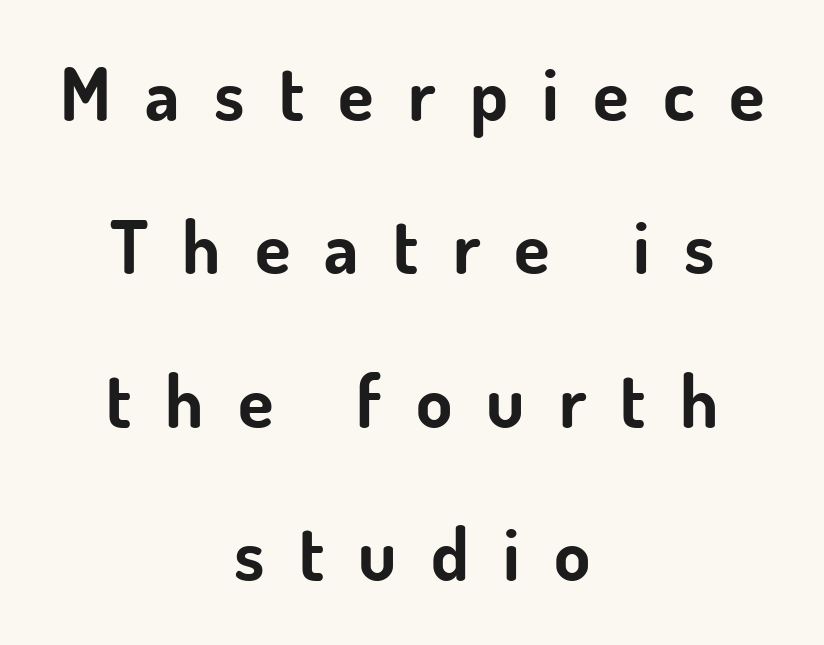
The image shows 73 px bold sans-serif type, upright; set centered, loose line spacing (2.1x), unusually wide letter spacing (+0.47 em), not underlined; low stroke contrast and a small x-height.
